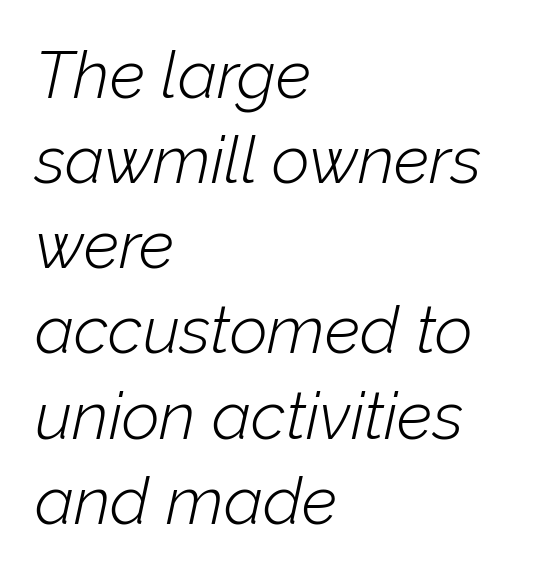
Typeset ragged right — the left edge is the straight one. Tracking value appears to be zero — textbook default spacing. Weight class: somewhere from thin through regular. Decoration check: the copy has no underline.
